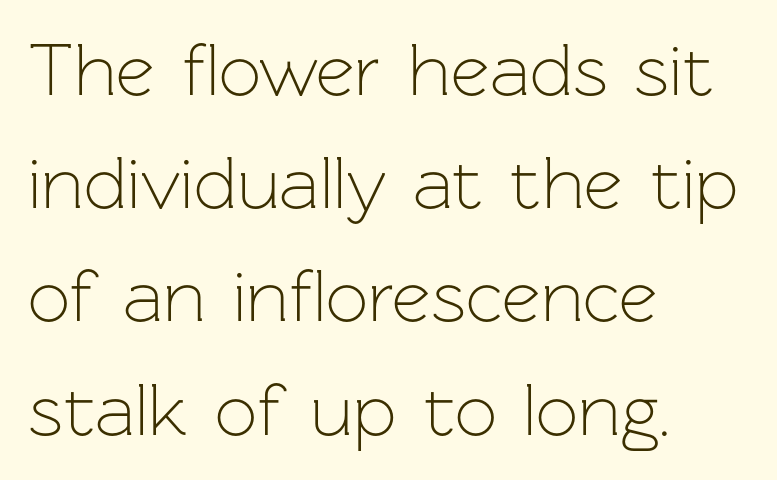
Default kerning and tracking; the words read as compact shapes. Notice how the passage keeps a crisp vertical edge on the left only. The specimen reads as upright at a glance. The font sits on the lighter half of the weight spectrum, regular included. Any mark beneath the type? The region is blank. These lines are composed in type without serifs.
